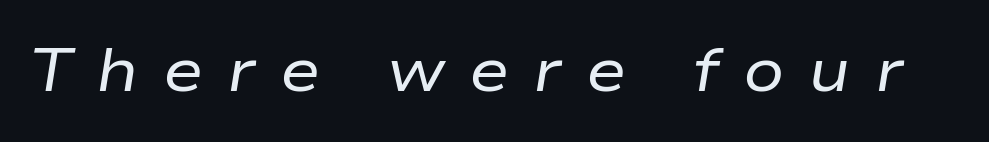
{"italic": "yes", "lean": "right", "slant_degrees": 9, "bold": "no", "weight": "regular", "width": "wide", "stroke_contrast": "low", "x_height": "medium", "monospaced": "no", "underline": "no", "letter_spacing": "wide", "letter_spacing_em": 0.39, "glyph_px": 61}
